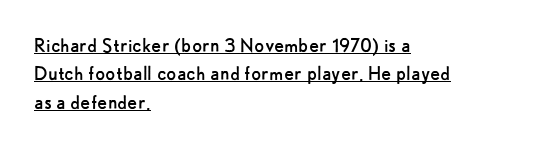
Has an underline been added? It has. Does extra space separate the letters? No, they use regular spacing. Rendered with straight, roman letterforms. Is the type heavy? It reads as light-to-regular instead. Where is the straight margin? On the left.
